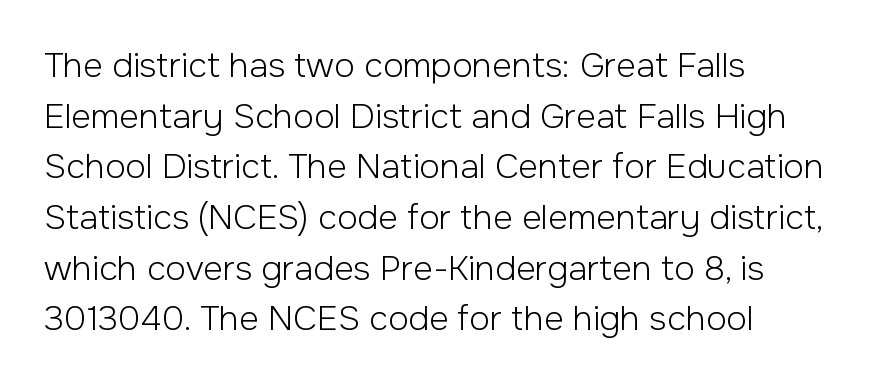
The lines sit at an ordinary, default distance from one another. The designer went with a sans here, leaving each stem footless. You could not count columns in this text — the font is proportionally spaced. The rendering anchors every line to the left-hand side. Tall strokes in this sample are plumb rather than angled.
